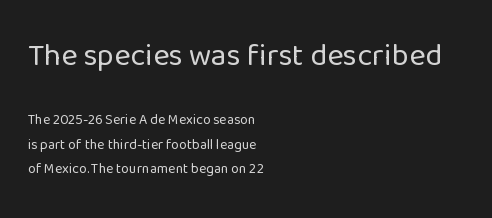
The image shows 31 px regular-weight sans-serif type, upright; set left-aligned, line spacing 1.75x, normal letter spacing, not underlined; the first (top) block is 2.21x larger; low stroke contrast and a medium x-height.
